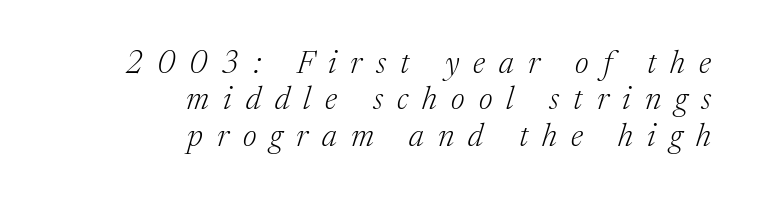
The image shows 32 px light serif type, italic (leaning right); set right-aligned, tight line spacing (1.14x), unusually wide letter spacing (+0.44 em), not underlined; medium stroke contrast and a medium x-height.
